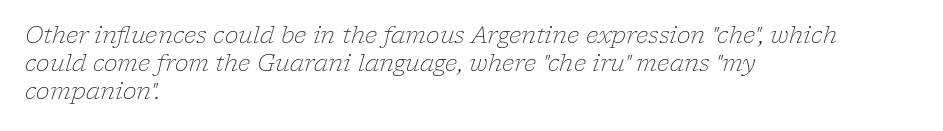
The image shows 23 px text type, italic (leaning right); set left-aligned, line spacing 1.22x, normal letter spacing, not underlined.
